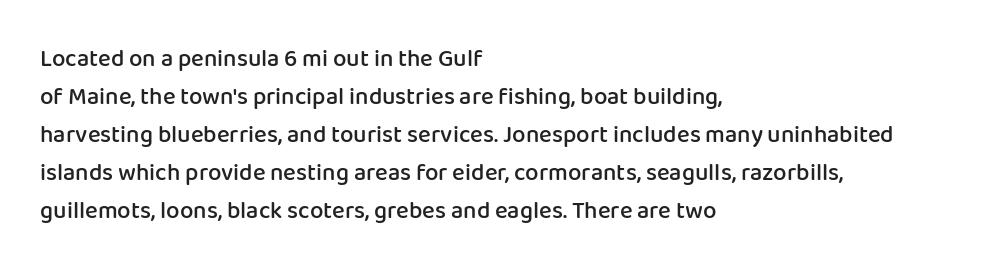
Q: Is the text bold? A: Semi-bold.
Q: Is the text italic (slanted)? A: No, it is upright.
Q: Is the text underlined? A: No.
Q: How is the paragraph aligned? A: Left-aligned.
Q: Is the spacing between letters normal or unusually wide? A: Normal.
Q: Is the spacing between lines tight, normal or loose? A: Normal.
